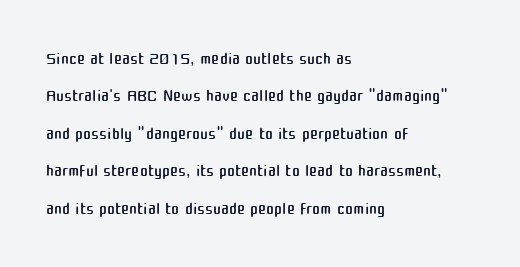
The image shows 24 px text type, upright; set left-aligned, normal line spacing (1.56x), normal letter spacing, not underlined.
